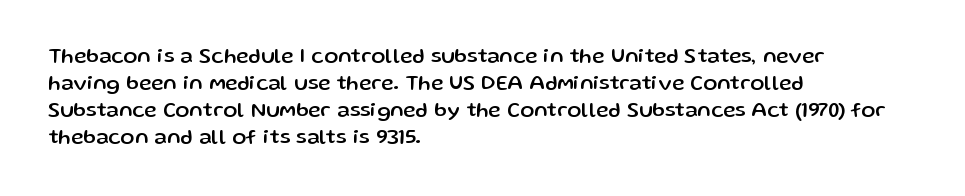
The image shows 21 px text type, upright; set left-aligned, normal line spacing (1.28x), normal letter spacing, not underlined.
